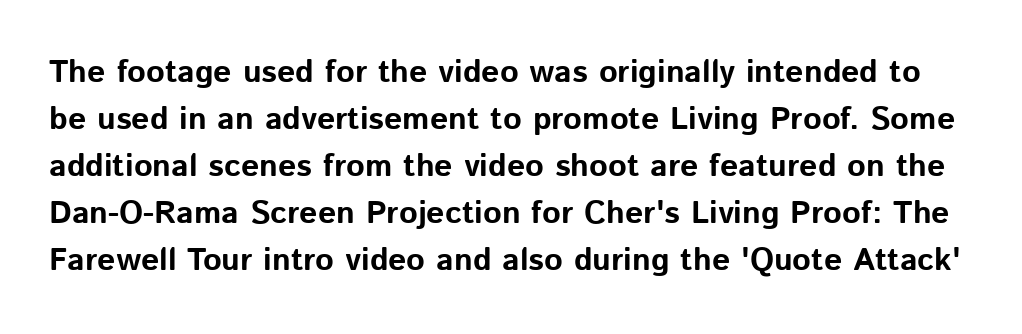
The image shows 32 px bold sans-serif type, upright; set normal line spacing (1.47x), normal letter spacing, not underlined; low stroke contrast and a medium x-height.
